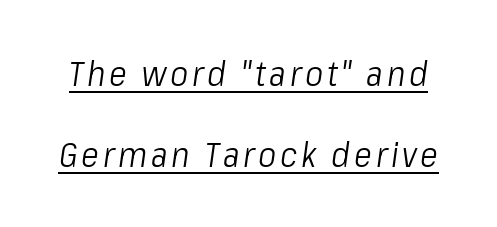
The space between consecutive lines is lavish. Compared with ordinary roman type, these characters are visibly tilted. Decoration check: the copy is underlined. This reads as an unemphasized weight, regular at the heaviest. This sample has the flowing, uneven cadence of proportional lettering.
